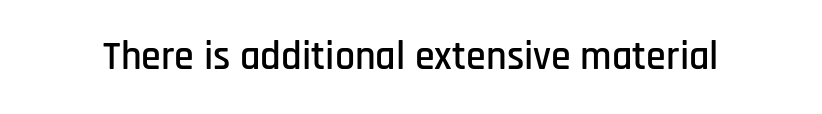
The image shows 40 px condensed sans-serif type, upright; set normal letter spacing, not underlined; low stroke contrast and a large x-height.
